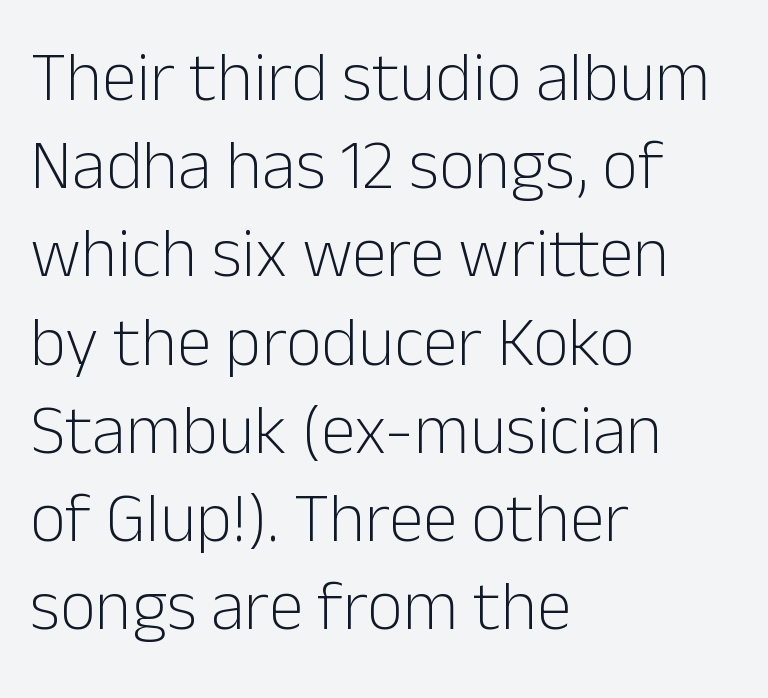
The image shows 70 px light sans-serif type, upright; set left-aligned, normal line spacing (1.26x), normal letter spacing, not underlined; low stroke contrast and a medium x-height.
